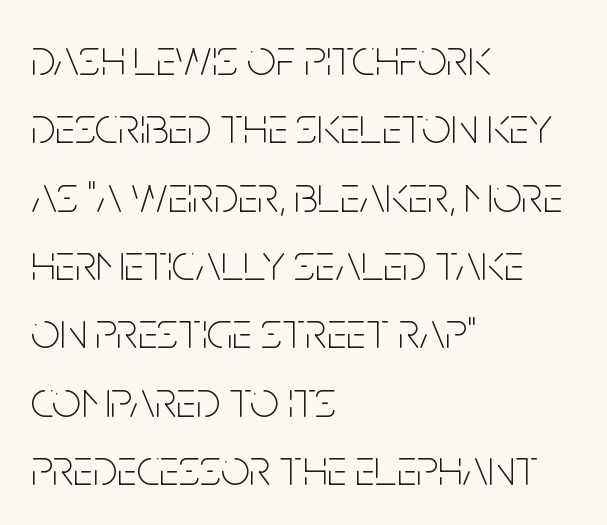
Q: Is the text bold? A: No.
Q: Is the text italic (slanted)? A: No, it is upright.
Q: Is the typeface a serif or a sans-serif typeface? A: Sans-serif.
Q: Is the text underlined? A: No.
Q: How is the paragraph aligned? A: Left-aligned.
Q: Is the spacing between letters normal or unusually wide? A: Normal.
Q: Is the spacing between lines tight, normal or loose? A: Normal.
Q: Width (condensed, normal, or wide)? A: Condensed.
Q: Stroke contrast? A: Low.
Q: x-height? A: Large.
Q: Monospaced? A: No.
